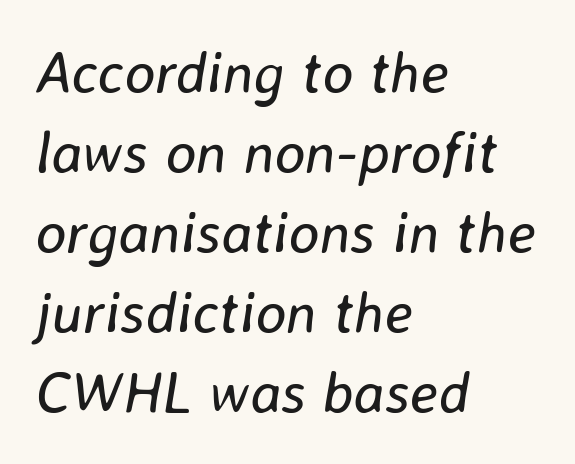
The rendering uses natural spacing where letterforms have individual widths. Anything drawn beneath the words? Only blank space. The text block is weighted toward the left margin, trailing off unevenly rightward. Each stroke keeps to a modest, everyday thickness or less. The rendering applies a slant to the glyphs. No extra tracking has been applied to these lines.
